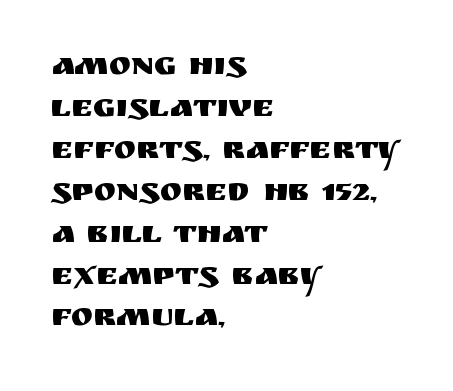
A clean baseline with only descenders dipping below it. Horizontal bands of white between lines are of average thickness. Nobody touched the tracking dial on this one. The characters display no serif detailing; their extremities are plain. Is there any slant? The stems are plumb.
